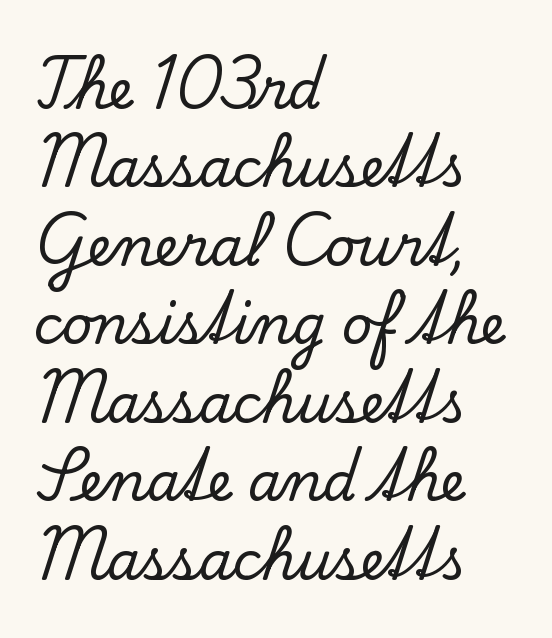
{"serif": "yes", "width": "normal", "stroke_contrast": "low", "x_height": "small", "monospaced": "no", "underline": "no", "align": "left", "line_spacing": "normal", "line_spacing_ratio": 1.48, "letter_spacing": "normal", "letter_spacing_em": 0.0, "glyph_px": 53}
